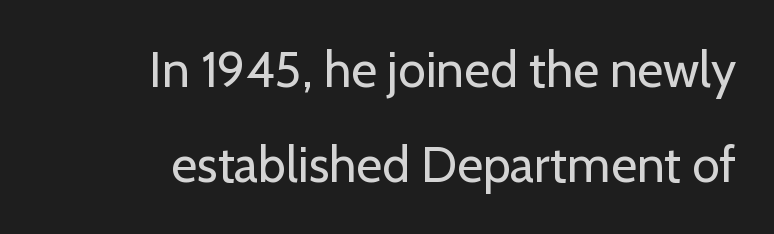
The image shows 50 px regular-weight sans-serif type, upright; set right-aligned, loose line spacing (1.91x), normal letter spacing, not underlined; low stroke contrast and a medium x-height.
